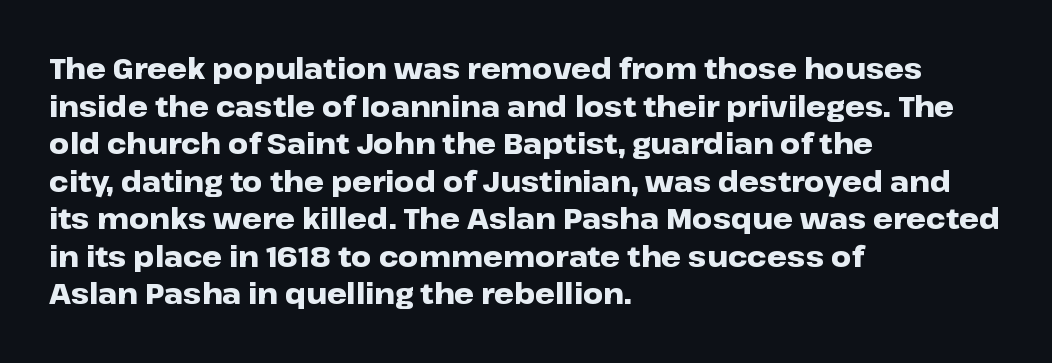
Standard letterfit; no display-style spreading of the glyphs. Interline gaps are of average width in this sample. A typesetter would label this face a sans. The strokes are fattened all the way to bold.
